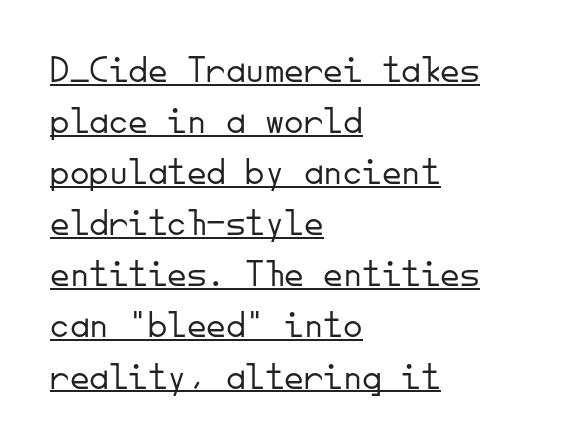
Q: Is the text bold? A: No.
Q: Is the text italic (slanted)? A: No, it is upright.
Q: Is the typeface a serif or a sans-serif typeface? A: Sans-serif.
Q: Is the text underlined? A: Yes.
Q: How is the paragraph aligned? A: Left-aligned.
Q: Is the spacing between letters normal or unusually wide? A: Normal.
Q: Is the spacing between lines tight, normal or loose? A: Normal.
Q: Width (condensed, normal, or wide)? A: Normal.
Q: Stroke contrast? A: Low.
Q: x-height? A: Small.
Q: Monospaced? A: Yes.
